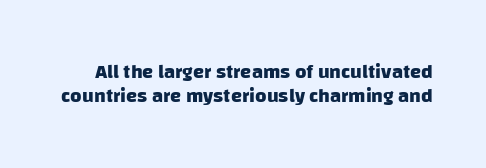
Q: Is the text bold? A: Yes.
Q: Is the text underlined? A: No.
Q: Is the spacing between letters normal or unusually wide? A: Normal.
